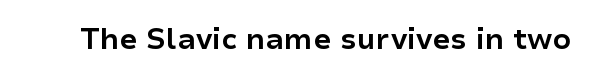
{"serif": "no", "italic": "no", "bold": "yes", "weight": "bold", "width": "normal", "stroke_contrast": "low", "x_height": "medium", "monospaced": "no", "underline": "no", "letter_spacing": "normal", "letter_spacing_em": 0.0, "glyph_px": 29}
